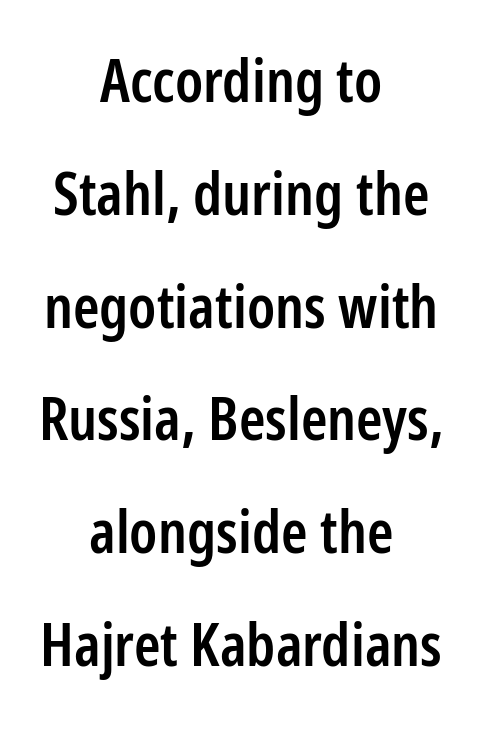
Q: Is the text bold? A: Semi-bold.
Q: Is the text italic (slanted)? A: No, it is upright.
Q: Is the typeface a serif or a sans-serif typeface? A: Sans-serif.
Q: Is the text underlined? A: No.
Q: How is the paragraph aligned? A: Centered.
Q: Is the spacing between letters normal or unusually wide? A: Normal.
Q: Width (condensed, normal, or wide)? A: Condensed.
Q: Stroke contrast? A: Low.
Q: x-height? A: Medium.
Q: Monospaced? A: No.
